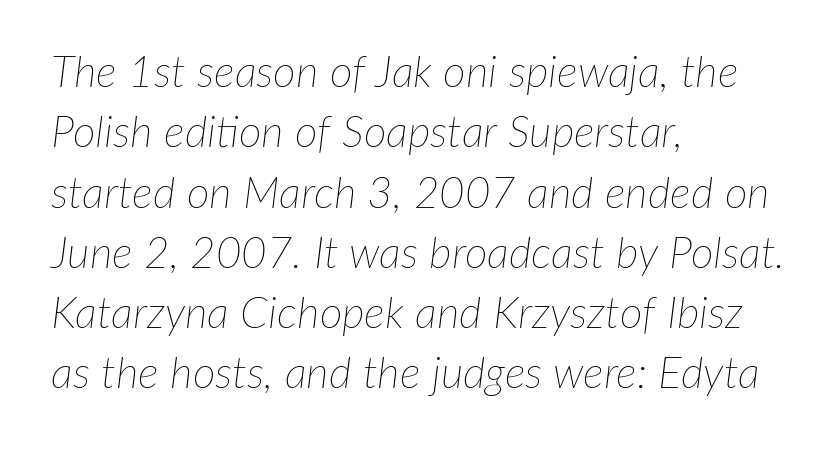
Notice how descenders clear the ascenders below comfortably — that's standard leading. Plain, unruled lines of type. The letterforms sit shoulder to shoulder at normal distance. Left-aligned paragraph, ragged on the right. Observe the lean: these are italic letterforms. The characters are drawn with everyday or finer stroke widths.
